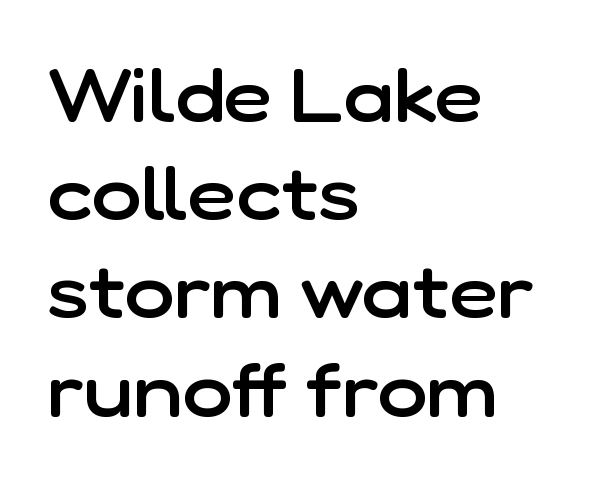
The image shows 75 px semibold sans-serif type, upright; set left-aligned, normal line spacing (1.31x), normal letter spacing, not underlined; low stroke contrast and a medium x-height.
